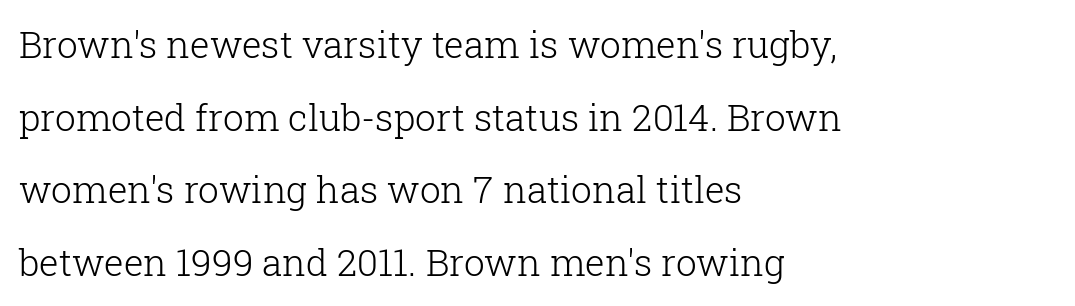
Q: Is the text bold? A: No.
Q: Is the text italic (slanted)? A: No, it is upright.
Q: Is the typeface a serif or a sans-serif typeface? A: Serif.
Q: Is the text underlined? A: No.
Q: How is the paragraph aligned? A: Left-aligned.
Q: Is the spacing between letters normal or unusually wide? A: Normal.
Q: Is the spacing between lines tight, normal or loose? A: Loose.
Q: Width (condensed, normal, or wide)? A: Normal.
Q: Stroke contrast? A: Low.
Q: x-height? A: Medium.
Q: Monospaced? A: No.
